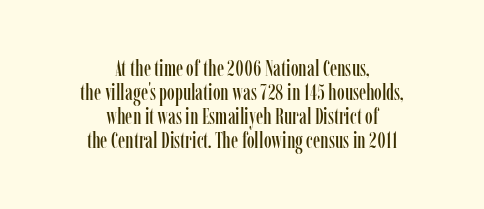
The image shows 22 px text type, upright; set centered, tight line spacing (1.09x), normal letter spacing, not underlined.
